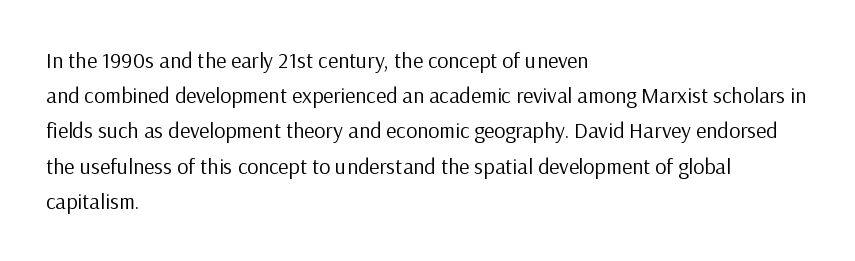
A quiet, ordinary-to-light weight characterises the typeface. Default kerning and tracking; the words read as compact shapes. These lines stack with their left ends in a neat column. The leading is moderate, giving the passage an even texture.
